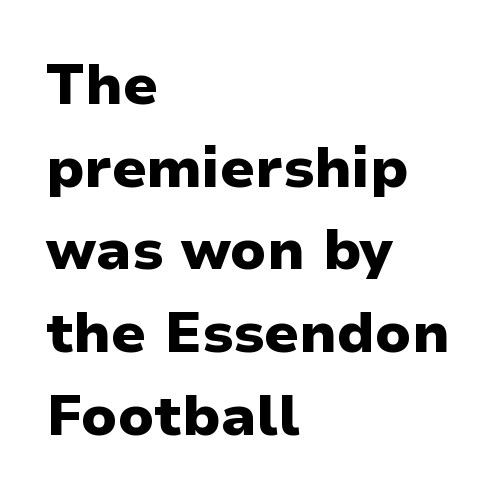
{"serif": "no", "italic": "no", "bold": "yes", "weight": "heavy", "width": "normal", "stroke_contrast": "low", "x_height": "medium", "monospaced": "no", "underline": "no", "align": "left", "line_spacing": "normal", "line_spacing_ratio": 1.45, "letter_spacing": "normal", "letter_spacing_em": 0.0, "glyph_px": 57}
